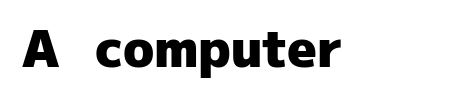
The image shows 51 px heavy sans-serif type, upright; set normal letter spacing, not underlined; low stroke contrast and a medium x-height.
